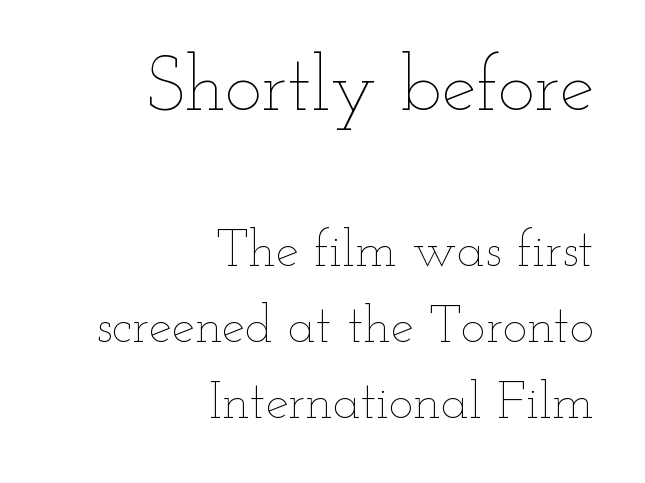
{"italic": "no", "bold": "no", "weight": "thin", "width": "wide", "stroke_contrast": "low", "x_height": "small", "monospaced": "no", "underline": "no", "align": "right", "line_spacing": "normal", "line_spacing_ratio": 1.46, "letter_spacing": "normal", "letter_spacing_em": 0.0, "larger_block": "first", "size_ratio": 1.5, "glyph_px": 78}
